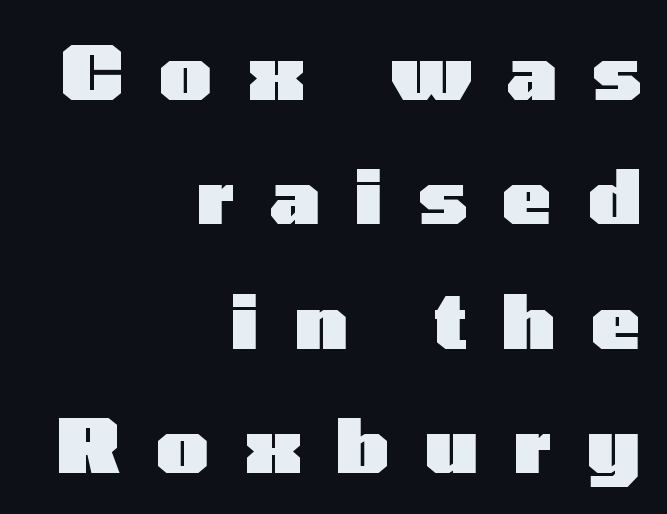
{"serif": "no", "italic": "no", "bold": "yes", "weight": "heavy", "width": "wide", "stroke_contrast": "low", "x_height": "medium", "monospaced": "no", "underline": "no", "align": "right", "line_spacing": "normal", "line_spacing_ratio": 1.68, "letter_spacing": "wide", "letter_spacing_em": 0.48, "glyph_px": 74}
